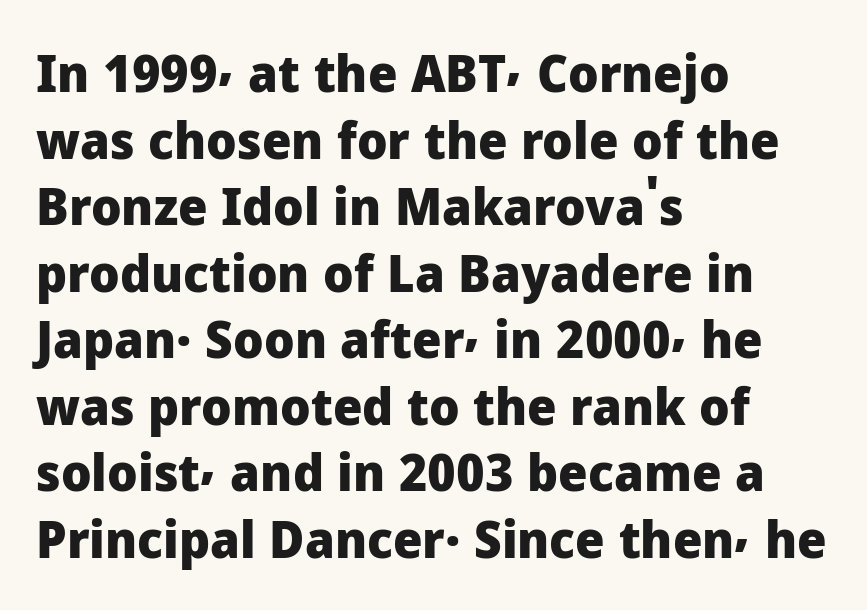
{"serif": "no", "italic": "no", "bold": "yes", "weight": "heavy", "width": "normal", "stroke_contrast": "low", "x_height": "medium", "monospaced": "no", "underline": "no", "align": "left", "line_spacing": "normal", "line_spacing_ratio": 1.28, "letter_spacing": "normal", "letter_spacing_em": 0.0, "glyph_px": 52}
